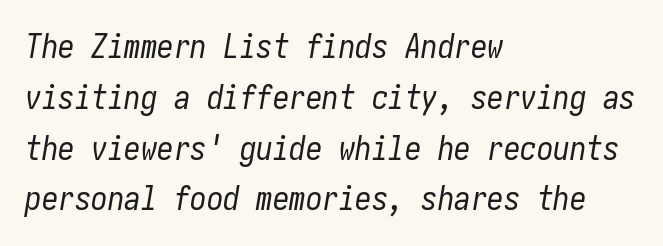
Is there much room between lines? A standard amount, neither cramped nor airy. Between one letter and the next there's only the usual sliver of space. No extra ink here — the face is not bold. Descenders hang freely into open space. The face used here has a pronounced slope to its letters.
